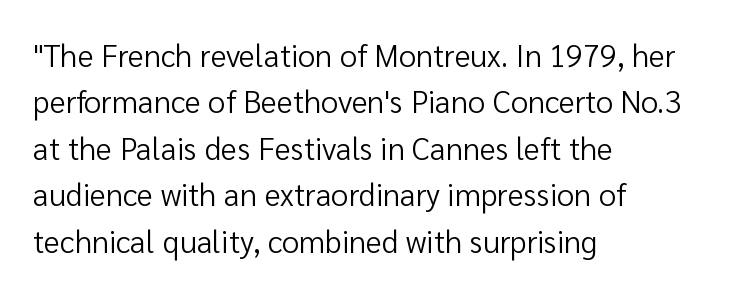
{"serif": "no", "italic": "no", "bold": "no", "weight": "regular", "width": "normal", "stroke_contrast": "low", "x_height": "medium", "monospaced": "no", "underline": "no", "align": "left", "line_spacing": "normal", "line_spacing_ratio": 1.5, "letter_spacing": "normal", "letter_spacing_em": 0.0, "glyph_px": 31}
